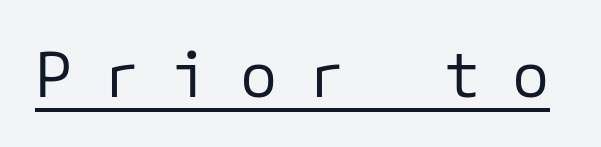
The passage shown is underscored from start to finish. The face used here is a sans, in the tradition of grotesques and geometrics. The passage shown is not bold in any degree. This rendering widens character spacing well past its baseline value. When letters stand straight like this, we call the style roman or upright.
